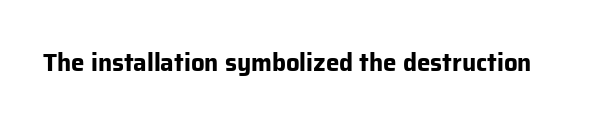
{"italic": "no", "bold": "yes", "underline": "no", "letter_spacing": "normal", "letter_spacing_em": 0.0, "glyph_px": 24}
